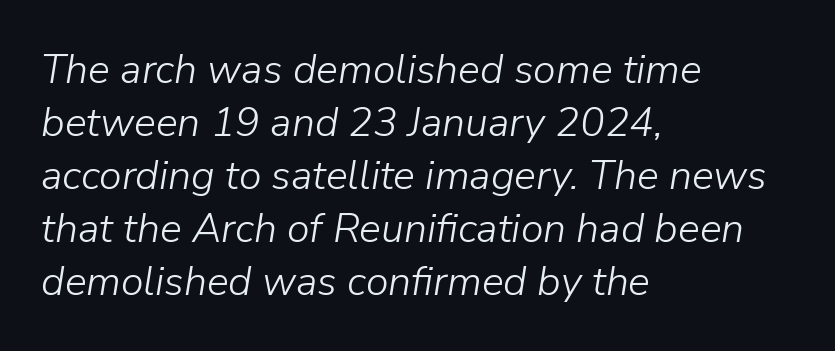
{"italic": "yes", "lean": "right", "slant_degrees": 9, "bold": "no", "weight": "light", "width": "normal", "stroke_contrast": "low", "x_height": "medium", "monospaced": "no", "underline": "no", "align": "left", "line_spacing": "normal", "line_spacing_ratio": 1.29, "letter_spacing": "normal", "letter_spacing_em": 0.0, "glyph_px": 41}
